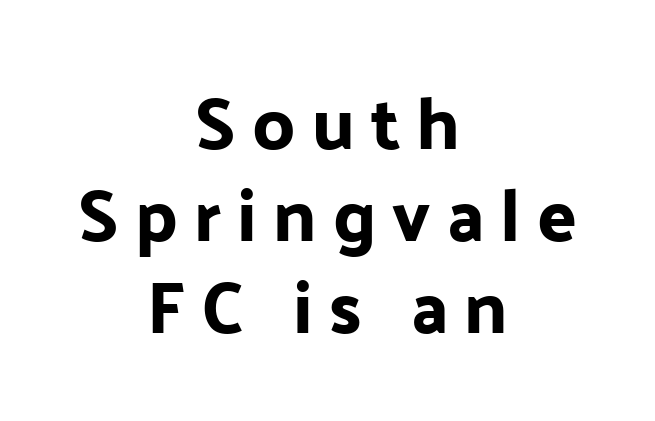
Q: Is the text italic (slanted)? A: No, it is upright.
Q: Is the typeface a serif or a sans-serif typeface? A: Sans-serif.
Q: Is the text underlined? A: No.
Q: How is the paragraph aligned? A: Centered.
Q: Is the spacing between letters normal or unusually wide? A: Unusually wide.
Q: Is the spacing between lines tight, normal or loose? A: Normal.
Q: Width (condensed, normal, or wide)? A: Normal.
Q: Stroke contrast? A: Low.
Q: x-height? A: Medium.
Q: Monospaced? A: No.
